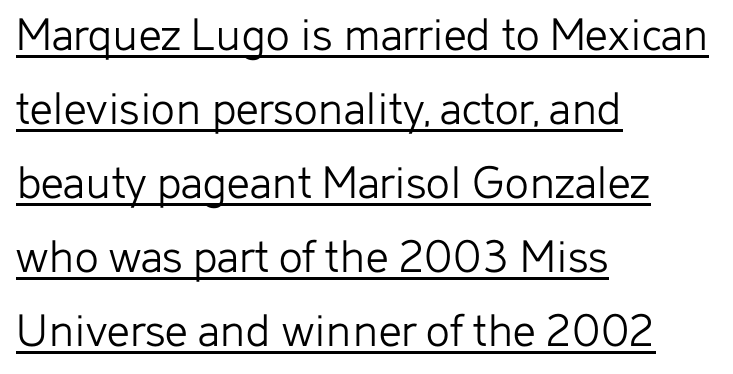
In designer terms, the underline attribute is active on this setting. Every character sits straight up, as roman type does. Does the copy run flush right? No — it runs flush left. Quick note: interline space is typical. On a weight scale, this lands at 450 or below.
